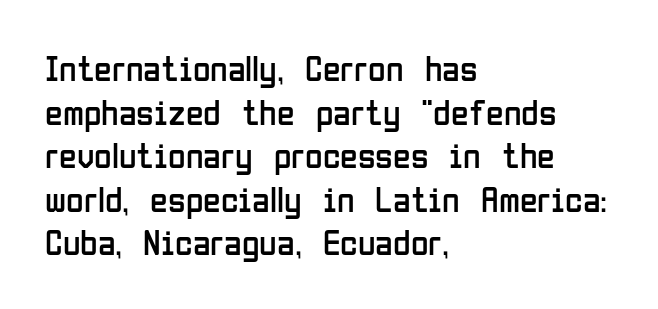
Here the designer chose a conventional face with non-uniform glyph widths. Stem width sits at or under what a default text font uses. Look at the bottom of the vertical strokes: they stop flat, with no serifs. The space beneath each line is pristine and unruled.
